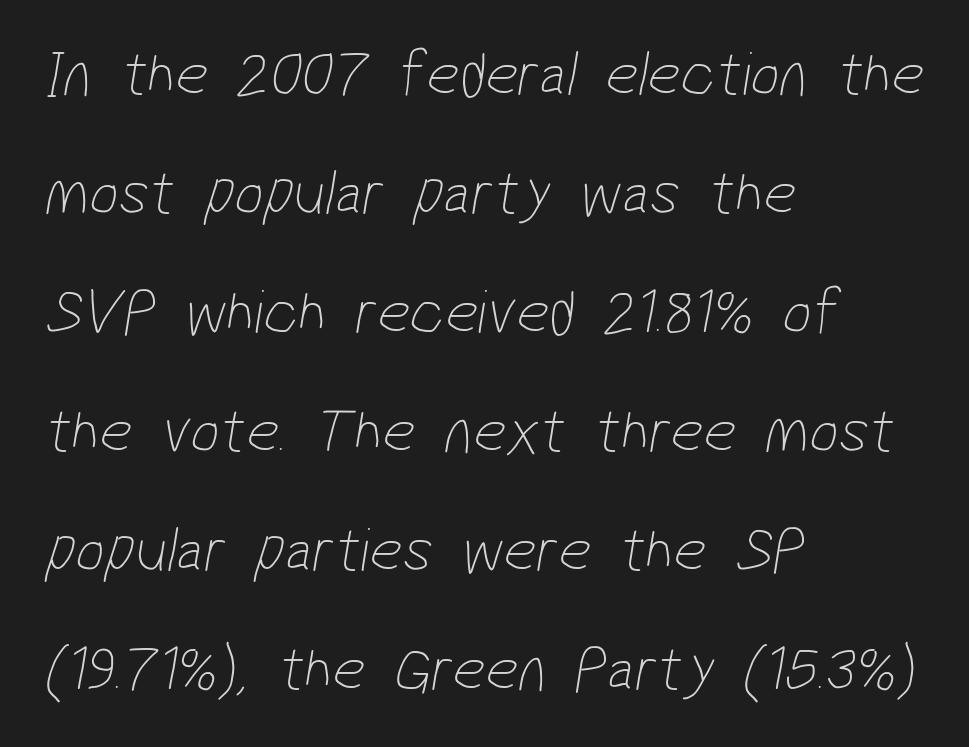
Tracking value appears to be zero — textbook default spacing. The typeface chosen for these lines omits serifs. The glyphs are unaccompanied by any horizontal stroke below them. The rendering anchors every line to the left-hand side. This reads as an unemphasized weight, regular at the heaviest. Is this a fixed-width face? No — the glyphs have proportional, varying widths.
